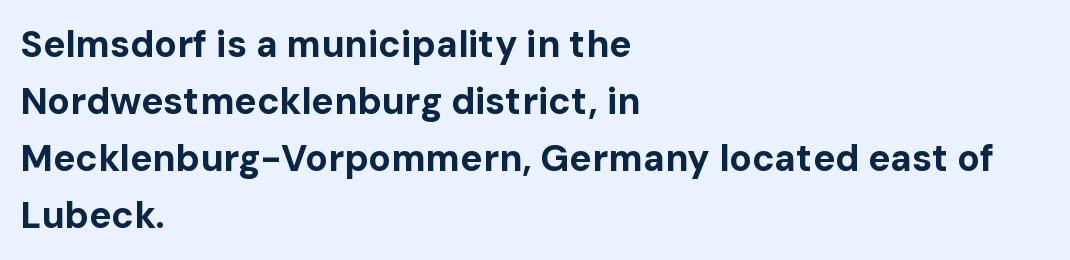
Q: Is the text bold? A: Yes.
Q: Is the text italic (slanted)? A: No, it is upright.
Q: Is the typeface a serif or a sans-serif typeface? A: Sans-serif.
Q: Is the text underlined? A: No.
Q: How is the paragraph aligned? A: Left-aligned.
Q: Is the spacing between letters normal or unusually wide? A: Normal.
Q: Is the spacing between lines tight, normal or loose? A: Normal.
Q: Width (condensed, normal, or wide)? A: Normal.
Q: Stroke contrast? A: Low.
Q: x-height? A: Medium.
Q: Monospaced? A: No.
